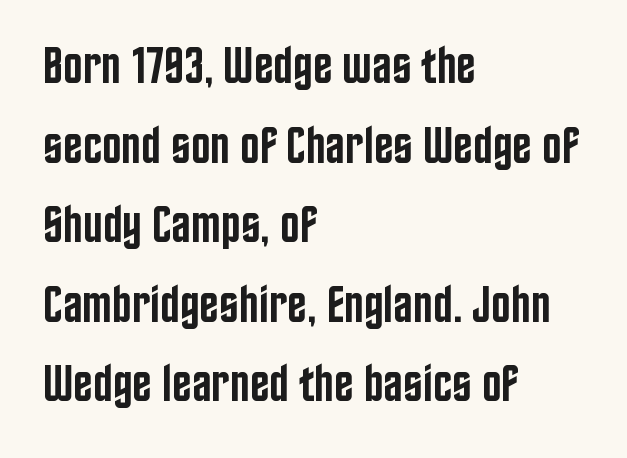
Q: Is the text bold? A: Semi-bold.
Q: Is the text italic (slanted)? A: No, it is upright.
Q: Is the typeface a serif or a sans-serif typeface? A: Sans-serif.
Q: Is the text underlined? A: No.
Q: How is the paragraph aligned? A: Left-aligned.
Q: Is the spacing between letters normal or unusually wide? A: Normal.
Q: Is the spacing between lines tight, normal or loose? A: Normal.
Q: Width (condensed, normal, or wide)? A: Condensed.
Q: Stroke contrast? A: Low.
Q: x-height? A: Large.
Q: Monospaced? A: No.
